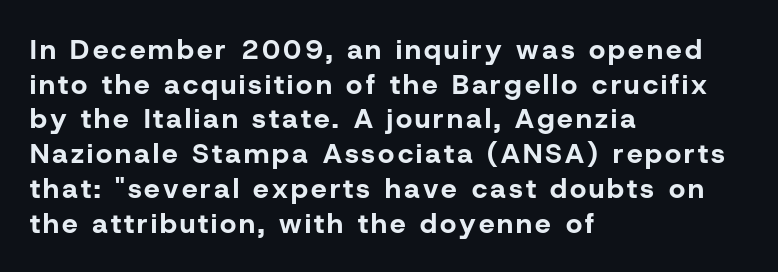
The image shows 28 px bold sans-serif type, upright; set left-aligned, line spacing 1.24x, not underlined; low stroke contrast and a medium x-height.
